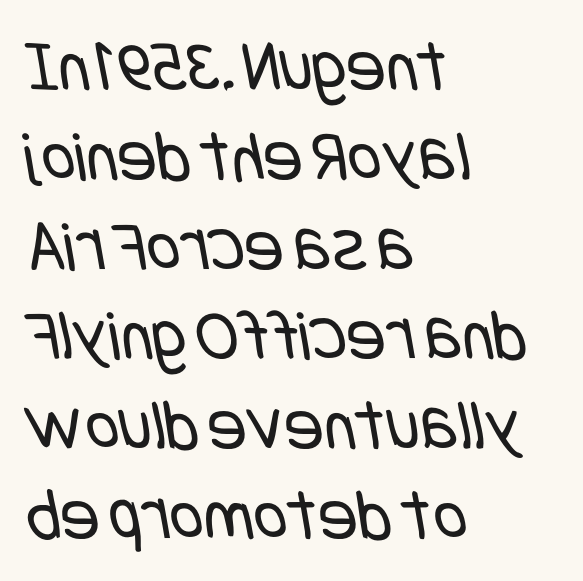
Q: Is the text bold? A: No.
Q: Is the typeface a serif or a sans-serif typeface? A: Sans-serif.
Q: Is the text underlined? A: No.
Q: How is the paragraph aligned? A: Left-aligned.
Q: Is the spacing between letters normal or unusually wide? A: Normal.
Q: Width (condensed, normal, or wide)? A: Condensed.
Q: Stroke contrast? A: Low.
Q: x-height? A: Large.
